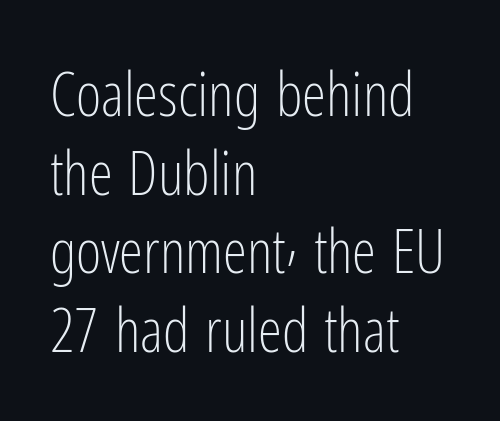
The image shows 61 px light, condensed sans-serif type, upright; set left-aligned, normal line spacing (1.29x), normal letter spacing, not underlined; low stroke contrast and a medium x-height.
